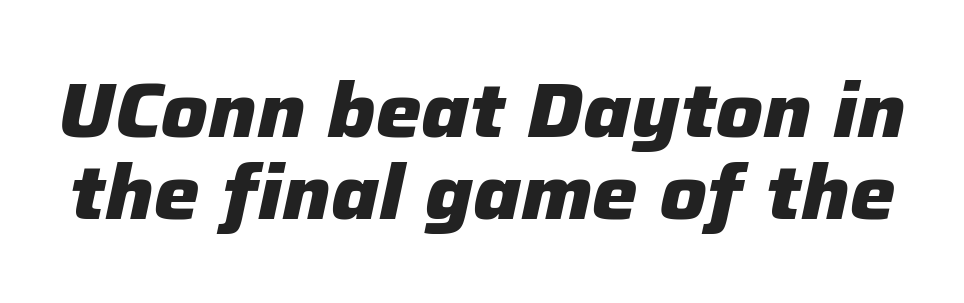
{"italic": "yes", "lean": "right", "slant_degrees": 12, "bold": "yes", "weight": "heavy", "width": "normal", "stroke_contrast": "low", "x_height": "medium", "monospaced": "no", "underline": "no", "line_spacing": "tight", "line_spacing_ratio": 1.07, "letter_spacing": "normal", "letter_spacing_em": 0.0, "glyph_px": 77}
